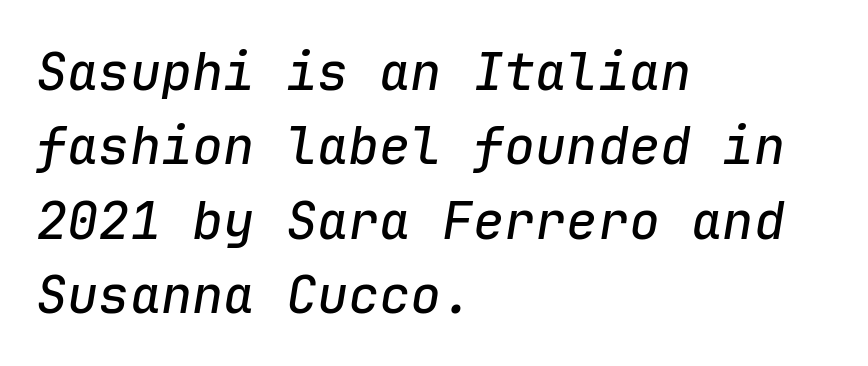
The image shows 52 px text type, italic (leaning right), monospaced; set left-aligned, normal line spacing (1.43x), normal letter spacing, not underlined; low stroke contrast and a medium x-height.
